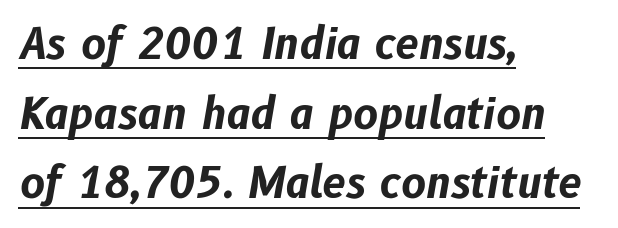
{"italic": "yes", "lean": "right", "slant_degrees": 10, "bold": "yes", "weight": "bold", "width": "normal", "stroke_contrast": "low", "x_height": "medium", "monospaced": "no", "underline": "yes", "align": "left", "line_spacing": "normal", "line_spacing_ratio": 1.66, "letter_spacing": "normal", "letter_spacing_em": 0.0, "glyph_px": 42}
